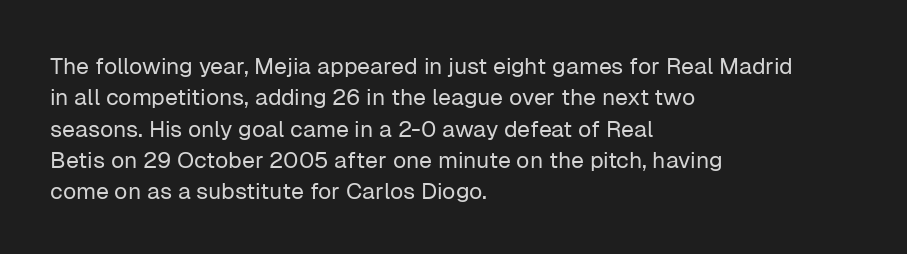
{"italic": "no", "bold": "no", "underline": "no", "align": "left", "line_spacing": "normal", "line_spacing_ratio": 1.36, "letter_spacing": "normal", "letter_spacing_em": 0.0, "glyph_px": 23}
